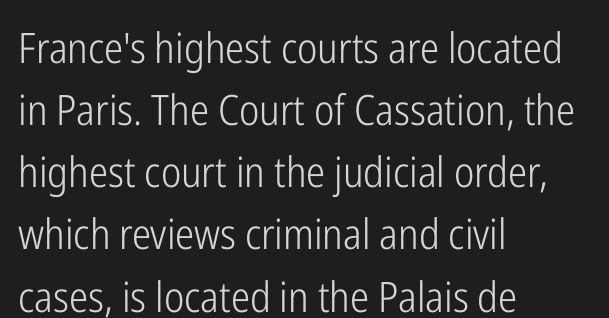
Q: Is the text bold? A: No.
Q: Is the text italic (slanted)? A: No, it is upright.
Q: Is the typeface a serif or a sans-serif typeface? A: Sans-serif.
Q: Is the text underlined? A: No.
Q: How is the paragraph aligned? A: Left-aligned.
Q: Is the spacing between letters normal or unusually wide? A: Normal.
Q: Is the spacing between lines tight, normal or loose? A: Normal.
Q: Width (condensed, normal, or wide)? A: Condensed.
Q: Stroke contrast? A: Low.
Q: x-height? A: Medium.
Q: Monospaced? A: No.
